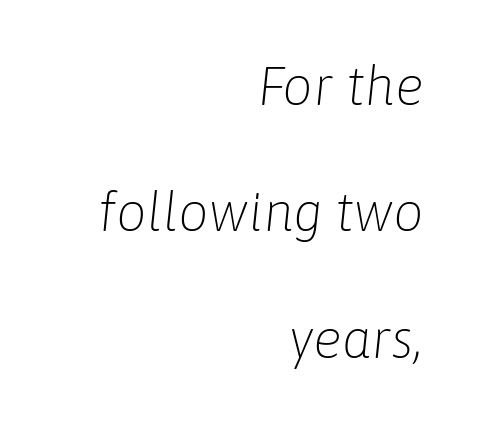
Q: Is the text bold? A: No.
Q: Is the text italic (slanted)? A: Yes, it leans right by about 6 degrees.
Q: Is the text underlined? A: No.
Q: How is the paragraph aligned? A: Right-aligned.
Q: Is the spacing between letters normal or unusually wide? A: Normal.
Q: Is the spacing between lines tight, normal or loose? A: Loose.
Q: Width (condensed, normal, or wide)? A: Normal.
Q: Stroke contrast? A: Low.
Q: x-height? A: Medium.
Q: Monospaced? A: No.
